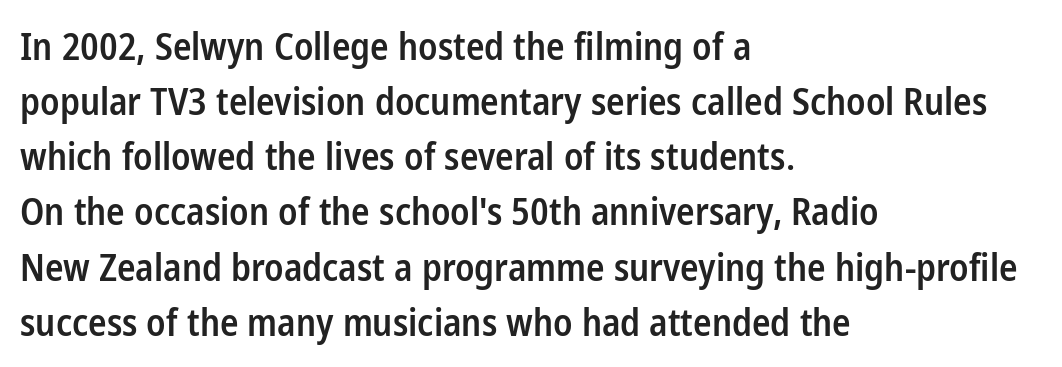
Q: Is the text bold? A: Semi-bold.
Q: Is the text italic (slanted)? A: No, it is upright.
Q: Is the typeface a serif or a sans-serif typeface? A: Sans-serif.
Q: Is the text underlined? A: No.
Q: How is the paragraph aligned? A: Left-aligned.
Q: Is the spacing between letters normal or unusually wide? A: Normal.
Q: Is the spacing between lines tight, normal or loose? A: Normal.
Q: Width (condensed, normal, or wide)? A: Condensed.
Q: Stroke contrast? A: Low.
Q: x-height? A: Medium.
Q: Monospaced? A: No.
